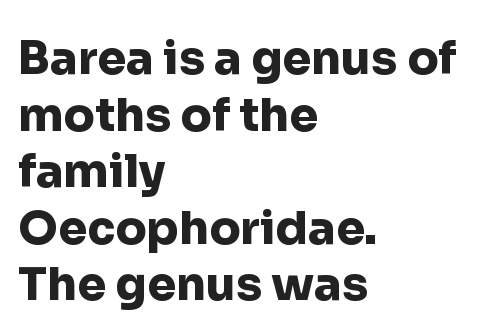
The strip under each line holds only bare page. Ascenders rise straight up at ninety degrees. Does the type have serifs? No, each stem ends abruptly. A dark, heavy texture on the line: the type is bold.
